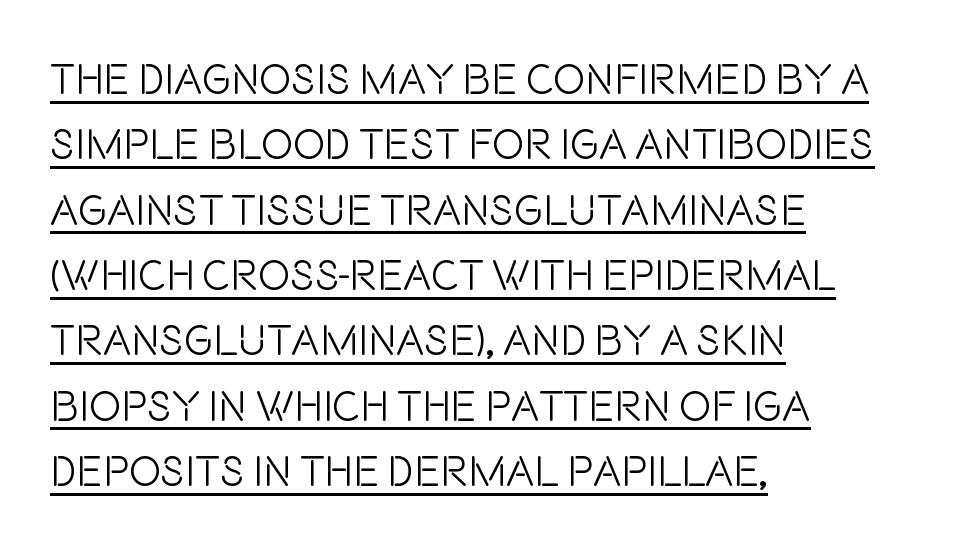
The image shows 43 px light, condensed sans-serif type, upright; set left-aligned, normal line spacing (1.52x), normal letter spacing, underlined; low stroke contrast and a large x-height.
